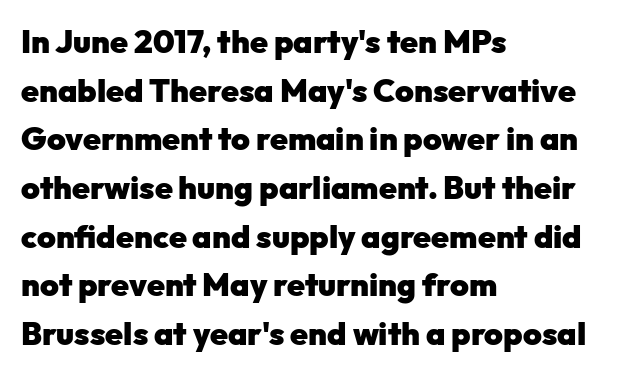
Posture: straight, roman, zero tilt. Look at the bottom of the vertical strokes: they stop flat, with no serifs. Letters rest on an invisible, unmarked baseline. The passage shown is typed in a proportional face where columns would drift. Heft: maximum for text — a bold.
